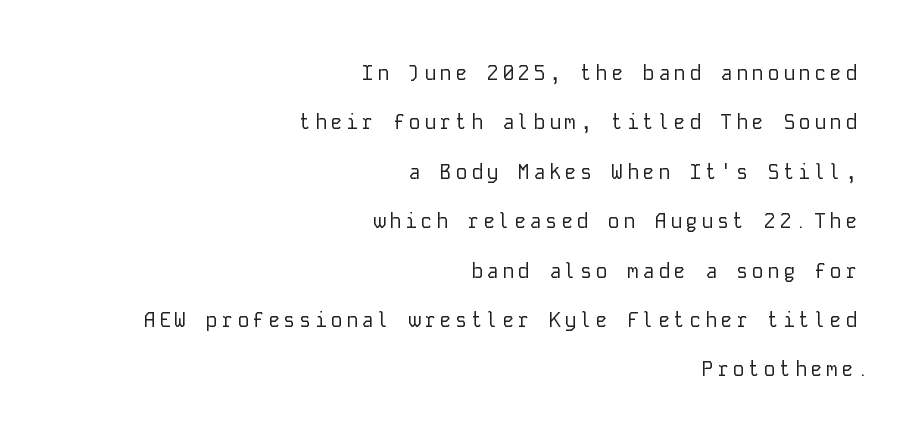
Short and long lines alike share a common ending point at right. The axis of the letterforms is exactly vertical. Unbolded letterforms with no extra heft. The glyphs are unaccompanied by any horizontal stroke below them.
